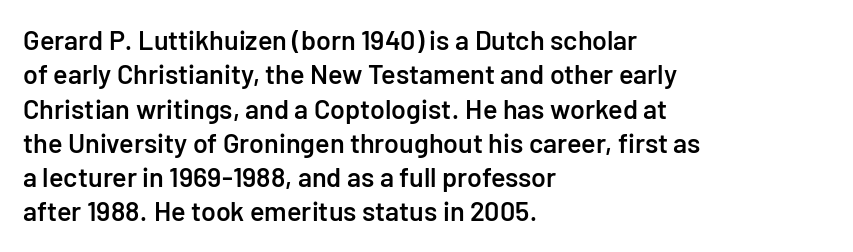
{"italic": "no", "bold": "semi", "underline": "no", "align": "left", "line_spacing": "normal", "line_spacing_ratio": 1.27, "letter_spacing": "normal", "letter_spacing_em": 0.0, "glyph_px": 27}
